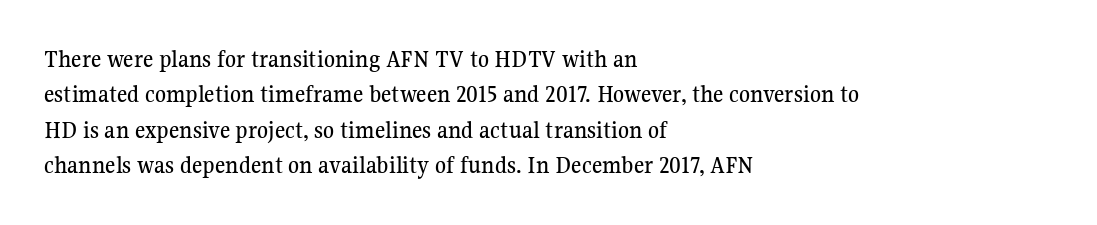
The line texture is even and compact thanks to regular tracking. Glance below the letters and you will spot only blank space. It's the straight-up-and-down kind of type. Each line starts at the same left margin while the right side varies. Reading down the column, the eye jumps a familiar distance to each next line.
